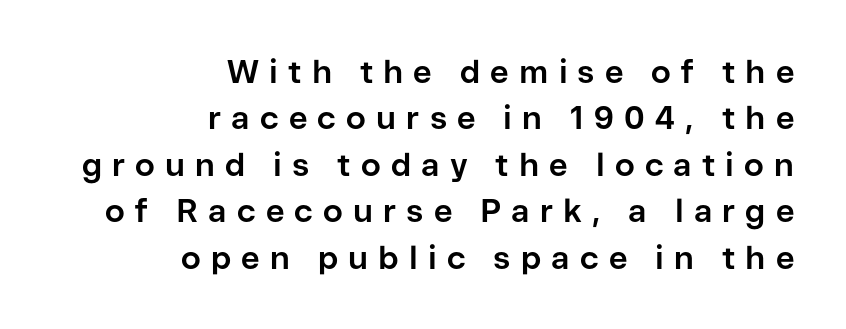
{"serif": "no", "italic": "no", "bold": "yes", "weight": "bold", "width": "normal", "stroke_contrast": "low", "x_height": "medium", "monospaced": "no", "underline": "no", "align": "right", "line_spacing": "normal", "line_spacing_ratio": 1.45, "letter_spacing": "wide", "letter_spacing_em": 0.32, "glyph_px": 32}
